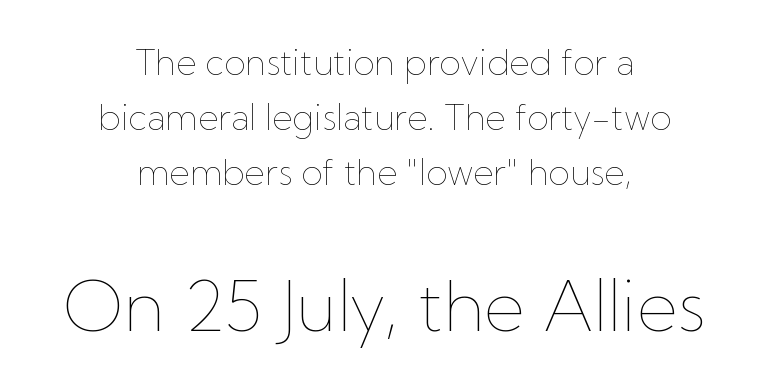
These lines are rendered in a variable-pitch font. Short note: letters normally spaced. The rendering positions every line midway between the sides. Bare-footed words on every line.
